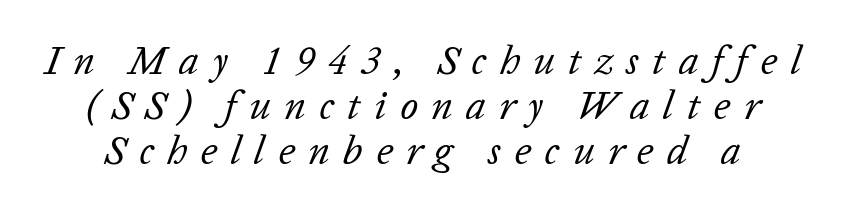
The image shows 40 px regular-weight type, italic (leaning right); set tight line spacing (1.12x), unusually wide letter spacing (+0.33 em), not underlined; low stroke contrast and a medium x-height.
